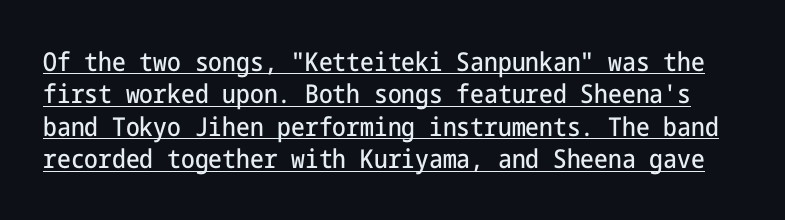
{"italic": "no", "underline": "yes", "line_spacing": "normal", "line_spacing_ratio": 1.25, "letter_spacing": "normal", "letter_spacing_em": 0.0, "glyph_px": 26}
